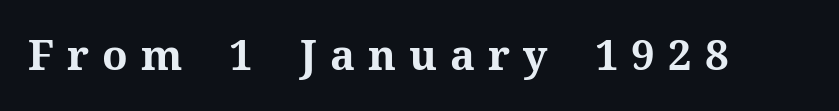
Q: Is the text bold? A: Yes.
Q: Is the text italic (slanted)? A: No, it is upright.
Q: Is the typeface a serif or a sans-serif typeface? A: Serif.
Q: Is the text underlined? A: No.
Q: Is the spacing between letters normal or unusually wide? A: Unusually wide.
Q: Width (condensed, normal, or wide)? A: Normal.
Q: Stroke contrast? A: Medium.
Q: x-height? A: Medium.
Q: Monospaced? A: No.
